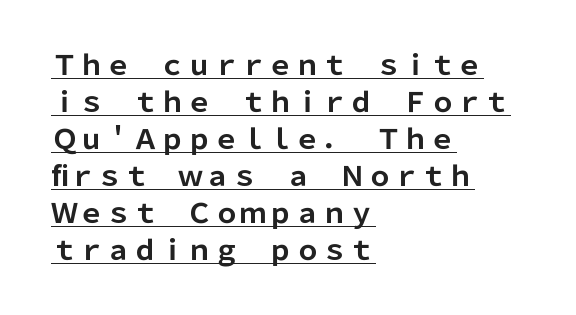
The image shows 27 px bold type, upright; set left-aligned, normal line spacing (1.37x), normal letter spacing, underlined.
